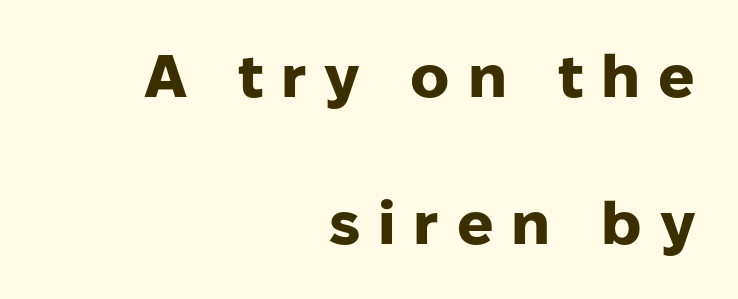
Q: Is the text bold? A: Yes.
Q: Is the text italic (slanted)? A: No, it is upright.
Q: Is the typeface a serif or a sans-serif typeface? A: Sans-serif.
Q: Is the text underlined? A: No.
Q: How is the paragraph aligned? A: Right-aligned.
Q: Is the spacing between letters normal or unusually wide? A: Unusually wide.
Q: Is the spacing between lines tight, normal or loose? A: Loose.
Q: Width (condensed, normal, or wide)? A: Normal.
Q: Stroke contrast? A: Low.
Q: x-height? A: Medium.
Q: Monospaced? A: No.
